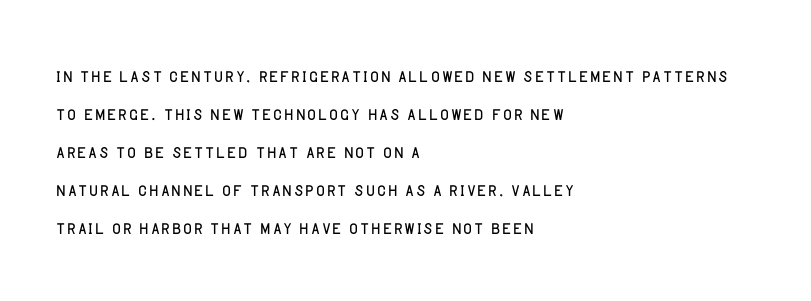
Caption: standard tracking, unaltered. How would I describe the line gaps? Plain and ordinary. Notice how the stems are strictly vertical — no italics here. The typeface has the unassuming heft of standard copy or less. The lines are quadded left.
